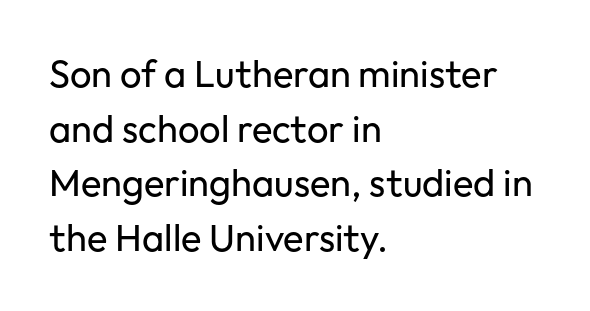
Do the letters lean? They stand straight. The rows are spaced the way most documents space them. Summary of weight: not heavy and not bold. Is this a fixed-width face? No — the glyphs have proportional, varying widths.
